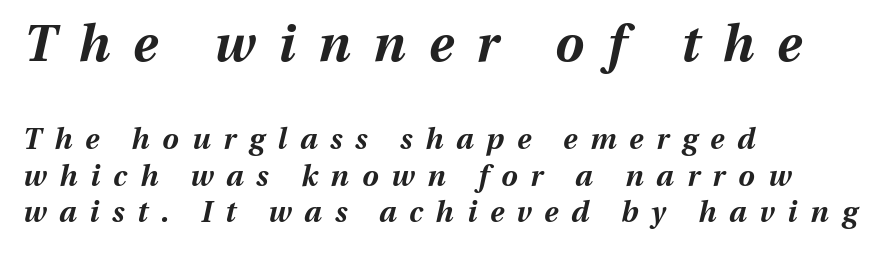
Set as a true bold cut, around the 700 mark. Leading matches the norm, producing a regular column. Display-style spreading of the glyphs; the letterfit is very open. The initial chunk of copy outweighs the following chunk in type size. Unmarked baselines from the first word to the last. The letters advance in unequal steps, a hallmark of proportional type.
